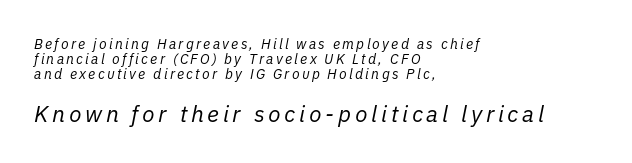
The image shows 23 px text type, italic (leaning right); set left-aligned, tight line spacing (1.08x), not underlined; the second (bottom) block is 1.64x larger.
